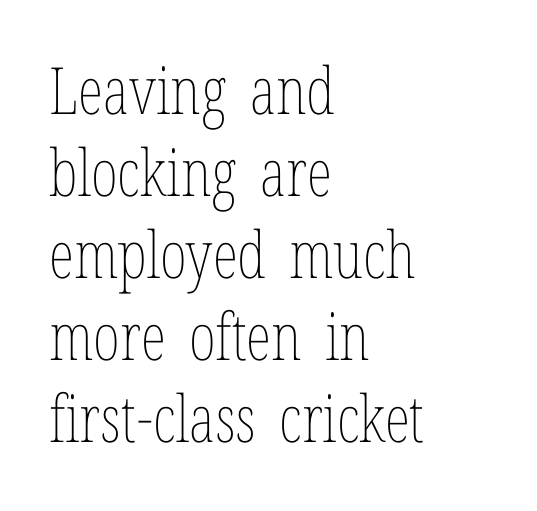
Q: Is the text bold? A: No.
Q: Is the text italic (slanted)? A: No, it is upright.
Q: Is the text underlined? A: No.
Q: How is the paragraph aligned? A: Left-aligned.
Q: Is the spacing between letters normal or unusually wide? A: Normal.
Q: Is the spacing between lines tight, normal or loose? A: Normal.
Q: Width (condensed, normal, or wide)? A: Condensed.
Q: Stroke contrast? A: Low.
Q: x-height? A: Medium.
Q: Monospaced? A: No.
